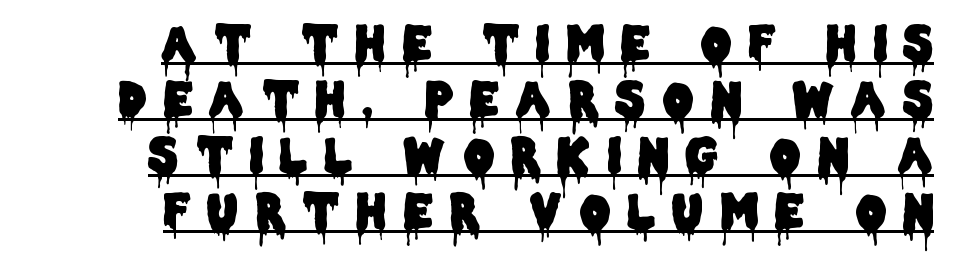
Honestly, the underline is the first thing you notice here. The rendering shows plain stroke endings on the letterforms — a sans-serif design. Caption: expanded tracking, letters set apart. The passage is arranged like a letterhead date or caption credit — flush right.
